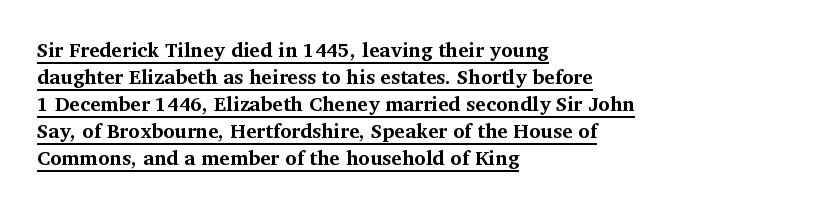
{"italic": "no", "bold": "yes", "underline": "yes", "align": "left", "line_spacing": "normal", "line_spacing_ratio": 1.35, "letter_spacing": "normal", "letter_spacing_em": 0.0, "glyph_px": 20}
